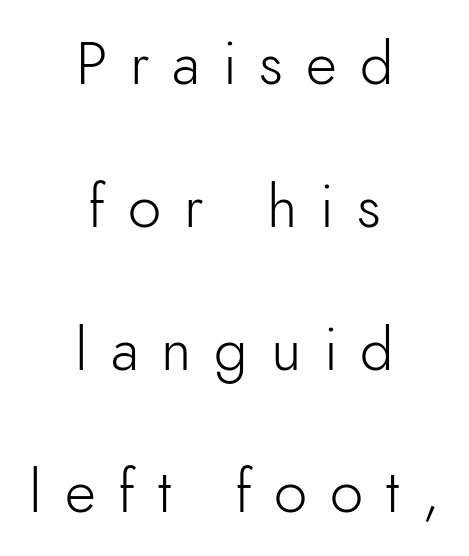
The image shows 60 px light sans-serif type, upright; set centered, loose line spacing (2.38x), unusually wide letter spacing (+0.38 em), not underlined; low stroke contrast and a small x-height.
